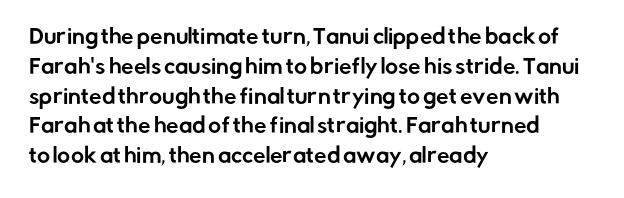
The image shows 20 px text type, upright; set left-aligned, normal line spacing (1.49x), normal letter spacing, not underlined.
